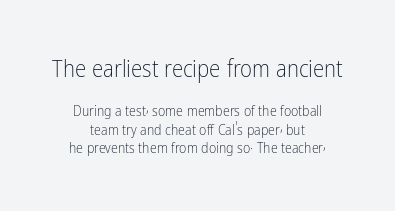
Q: Is the text bold? A: No.
Q: Is the text italic (slanted)? A: No, it is upright.
Q: Is the text underlined? A: No.
Q: How is the paragraph aligned? A: Centered.
Q: Is the spacing between letters normal or unusually wide? A: Normal.
Q: Is the spacing between lines tight, normal or loose? A: Normal.
Q: Which block of text is set in a larger size, the first (top) or the second (bottom)? A: The first (top) one.
